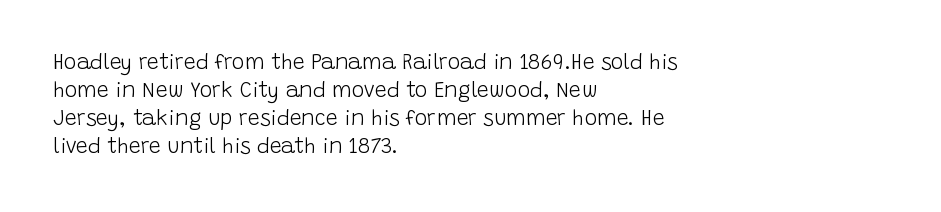
Q: Is the text bold? A: No.
Q: Is the text italic (slanted)? A: No, it is upright.
Q: Is the text underlined? A: No.
Q: How is the paragraph aligned? A: Left-aligned.
Q: Is the spacing between letters normal or unusually wide? A: Normal.
Q: Is the spacing between lines tight, normal or loose? A: Normal.
